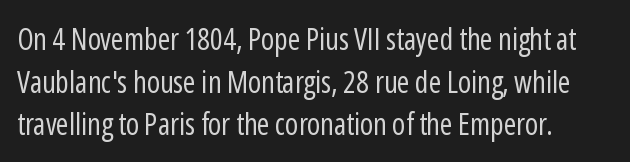
Regular leading. Ascenders rise straight up at ninety degrees. The tracking reads as untouched default to a designer's eye. Observe the absence of serifs on each vertical stroke in this sample.
